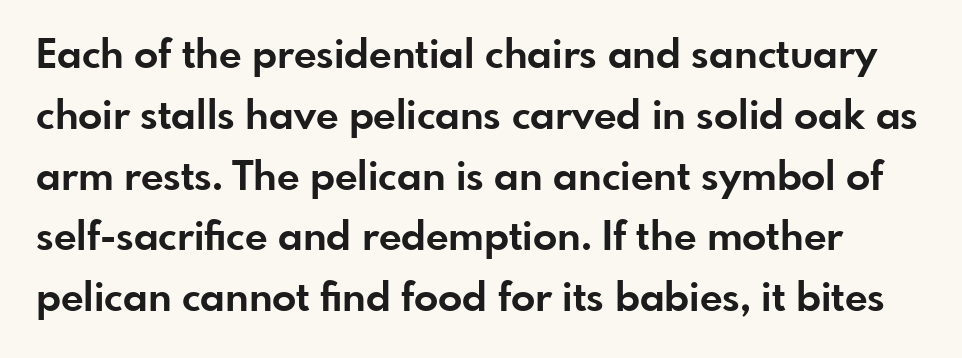
Words appear dense and cohesive because spacing is normal. Stroke thickness is high; the sample reads as a true bold. The gap between lines stays unmarked. A typesetter would label this face a sans.
